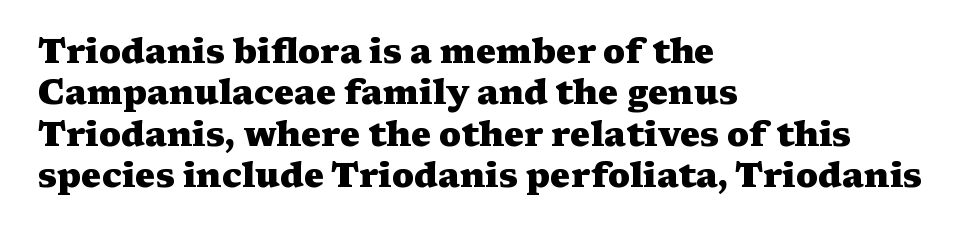
{"serif": "yes", "italic": "no", "bold": "yes", "weight": "heavy", "width": "wide", "stroke_contrast": "medium", "x_height": "medium", "monospaced": "no", "underline": "no", "align": "left", "line_spacing_ratio": 1.22, "letter_spacing": "normal", "letter_spacing_em": 0.0, "glyph_px": 34}
